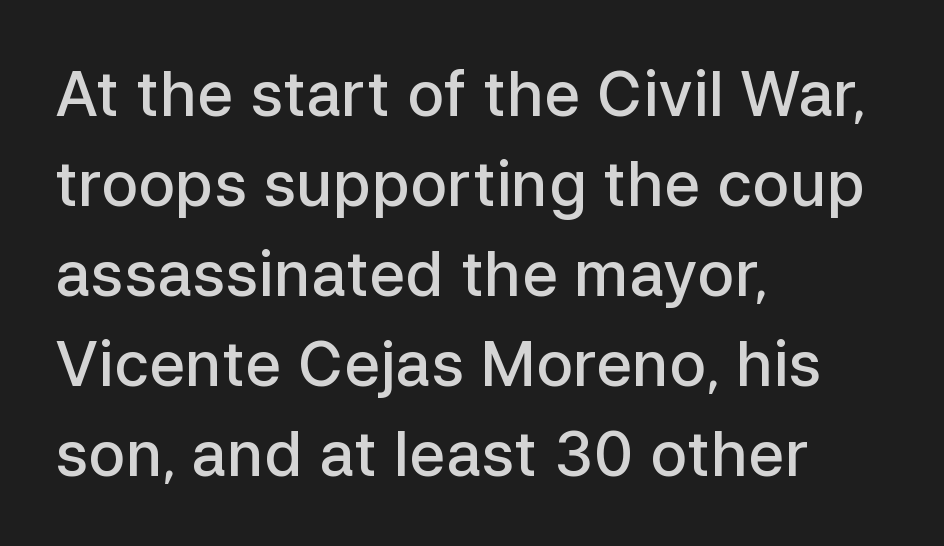
{"serif": "no", "italic": "no", "bold": "semi", "weight": "semibold", "width": "normal", "stroke_contrast": "low", "x_height": "medium", "monospaced": "no", "underline": "no", "align": "left", "line_spacing": "normal", "line_spacing_ratio": 1.45, "letter_spacing": "normal", "letter_spacing_em": 0.0, "glyph_px": 62}
